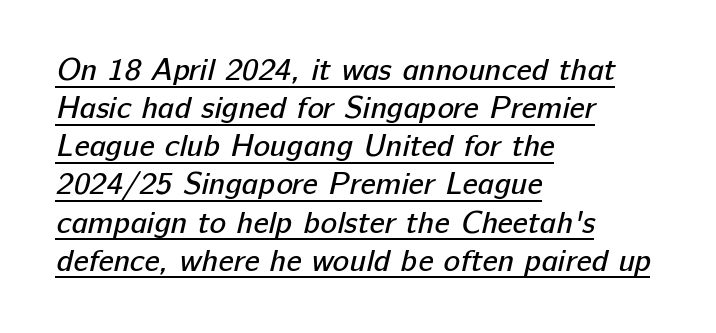
{"serif": "no", "bold": "no", "weight": "regular", "width": "normal", "stroke_contrast": "low", "x_height": "medium", "monospaced": "no", "underline": "yes", "align": "left", "line_spacing_ratio": 1.23, "letter_spacing": "normal", "letter_spacing_em": 0.0, "glyph_px": 31}
